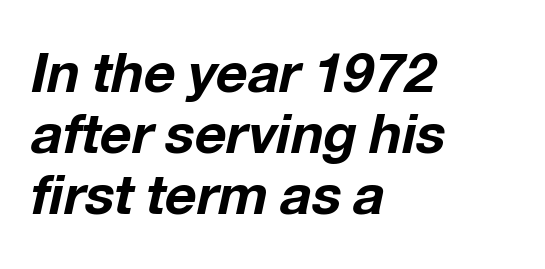
Q: Is the text bold? A: Yes.
Q: Is the text italic (slanted)? A: Yes, it leans right by about 12 degrees.
Q: Is the text underlined? A: No.
Q: How is the paragraph aligned? A: Left-aligned.
Q: Is the spacing between letters normal or unusually wide? A: Normal.
Q: Is the spacing between lines tight, normal or loose? A: Tight.
Q: Width (condensed, normal, or wide)? A: Normal.
Q: Stroke contrast? A: Low.
Q: x-height? A: Medium.
Q: Monospaced? A: No.
